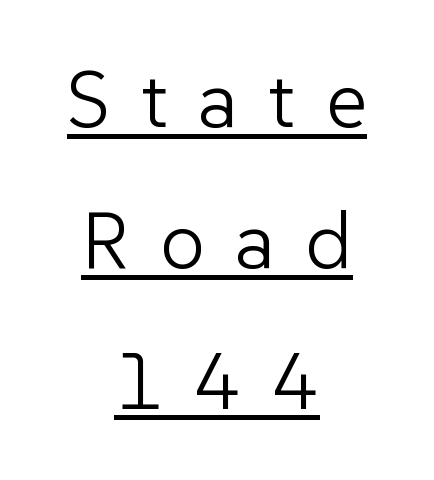
The image shows 80 px light sans-serif type, upright; set centered, line spacing 1.76x, unusually wide letter spacing (+0.38 em), underlined; low stroke contrast and a medium x-height.
